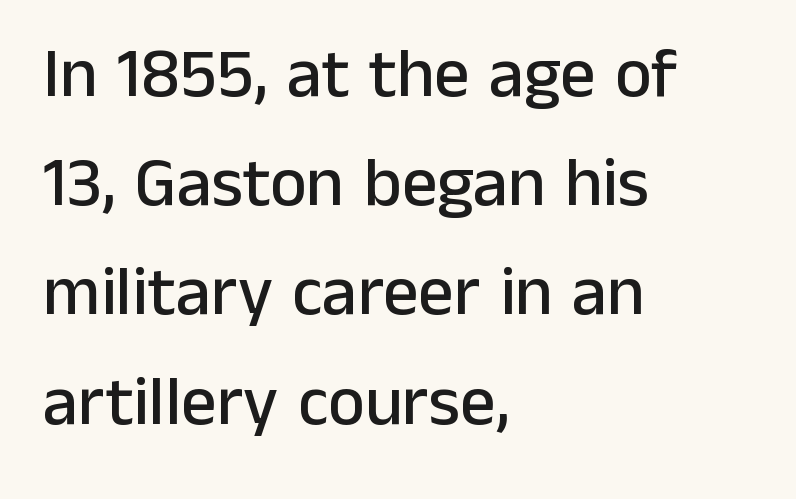
Q: Is the text italic (slanted)? A: No, it is upright.
Q: Is the typeface a serif or a sans-serif typeface? A: Sans-serif.
Q: Is the text underlined? A: No.
Q: How is the paragraph aligned? A: Left-aligned.
Q: Is the spacing between letters normal or unusually wide? A: Normal.
Q: Is the spacing between lines tight, normal or loose? A: Normal.
Q: Width (condensed, normal, or wide)? A: Normal.
Q: Stroke contrast? A: Low.
Q: x-height? A: Medium.
Q: Monospaced? A: No.
